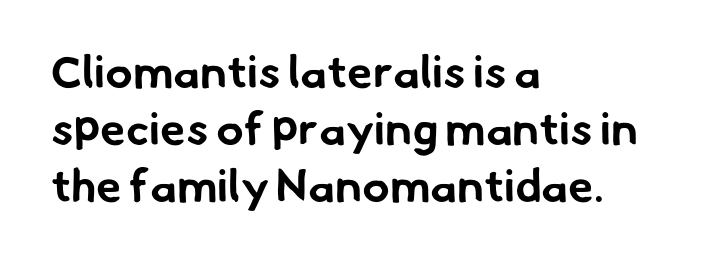
Check under the words: just untouched page. Line starts are locked; line ends wander. The face used here is rendered with its standard letterfit. A full-strength bold gives these letters their thick strokes.
